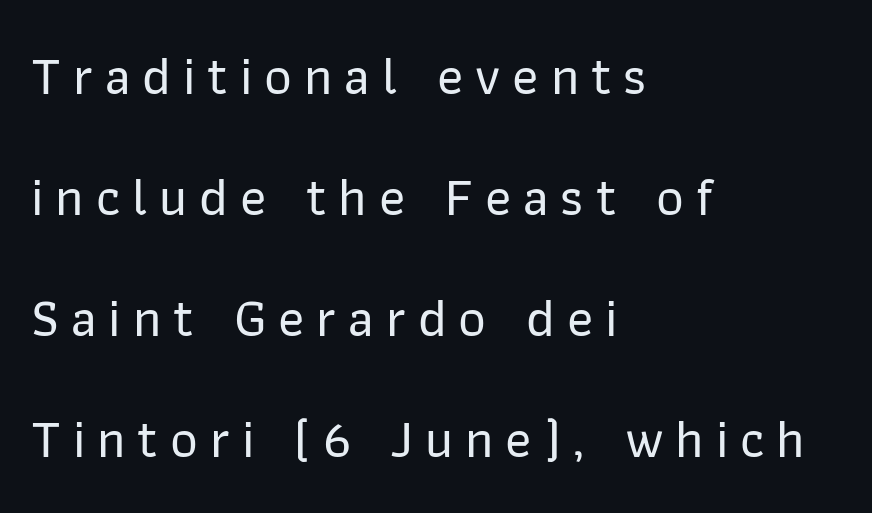
The text was rendered using a sans face with plain stroke endings. Words float on clear page, feet unadorned. The letterforms stand isolated, each surrounded by extra space. Vertical strokes here are truly vertical.
